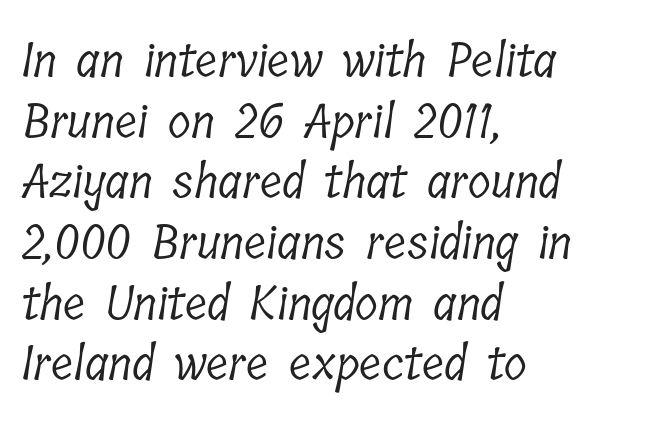
{"serif": "yes", "bold": "no", "weight": "light", "width": "condensed", "stroke_contrast": "low", "x_height": "medium", "monospaced": "no", "underline": "no", "align": "left", "line_spacing": "normal", "line_spacing_ratio": 1.29, "letter_spacing": "normal", "letter_spacing_em": 0.0, "glyph_px": 47}
